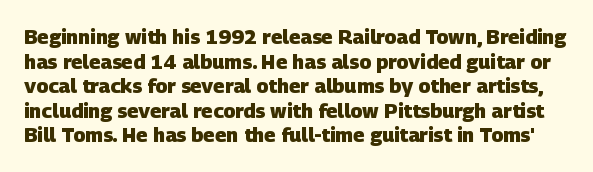
The image shows 20 px bold type; set line spacing 1.23x, normal letter spacing, not underlined.
